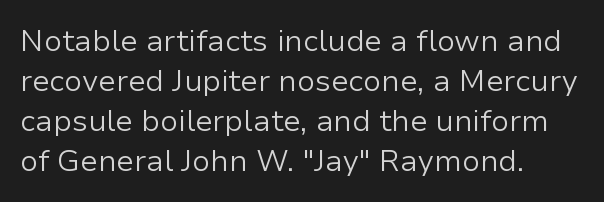
Descenders hang freely into open space. Is there any slant? The stems are plumb. A student would call this left alignment; a typographer would say flush left, rag right. The passage shown is typed in a proportional face where columns would drift. The designer left line spacing at the default.
